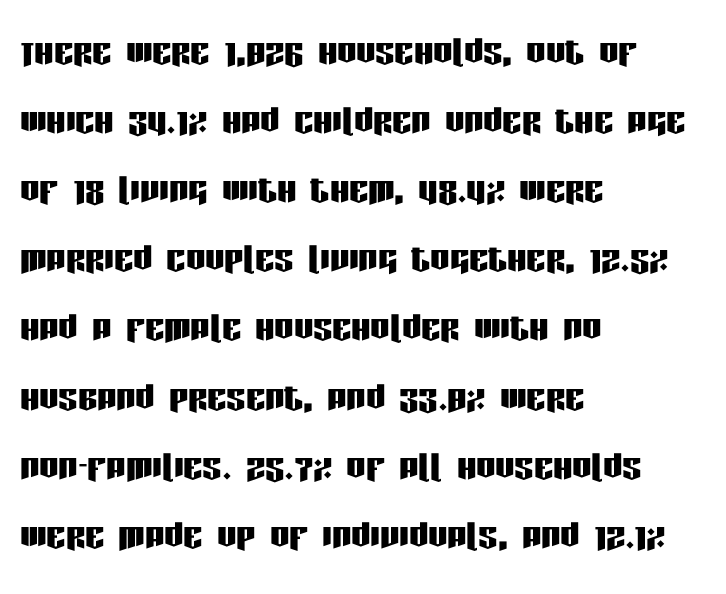
Q: Is the text italic (slanted)? A: No, it is upright.
Q: Is the typeface a serif or a sans-serif typeface? A: Sans-serif.
Q: Is the text underlined? A: No.
Q: How is the paragraph aligned? A: Left-aligned.
Q: Is the spacing between letters normal or unusually wide? A: Normal.
Q: Is the spacing between lines tight, normal or loose? A: Normal.
Q: Width (condensed, normal, or wide)? A: Condensed.
Q: Stroke contrast? A: Low.
Q: x-height? A: Large.
Q: Monospaced? A: No.
